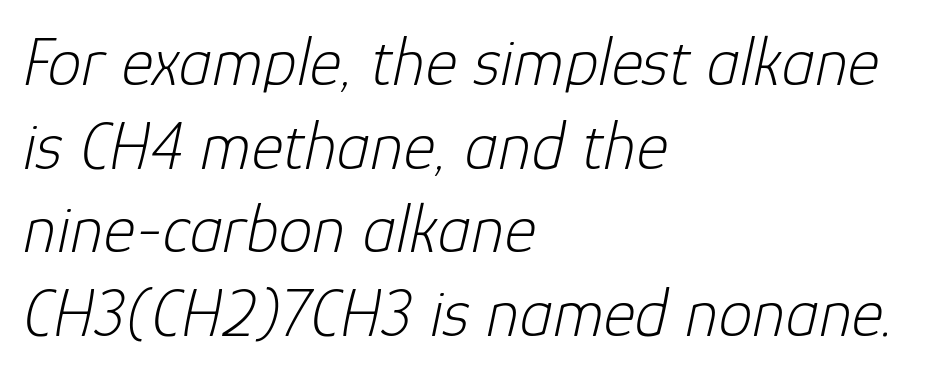
Q: Is the text bold? A: No.
Q: Is the text italic (slanted)? A: Yes, it leans right by about 12 degrees.
Q: Is the text underlined? A: No.
Q: How is the paragraph aligned? A: Left-aligned.
Q: Is the spacing between letters normal or unusually wide? A: Normal.
Q: Width (condensed, normal, or wide)? A: Normal.
Q: Stroke contrast? A: Low.
Q: x-height? A: Medium.
Q: Monospaced? A: No.
